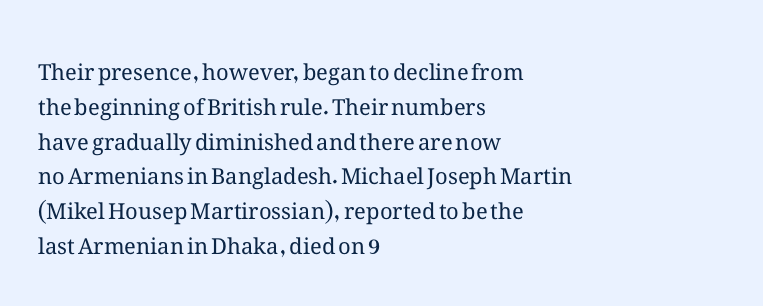
{"italic": "no", "bold": "no", "underline": "no", "align": "left", "line_spacing": "normal", "line_spacing_ratio": 1.58, "letter_spacing": "normal", "letter_spacing_em": 0.0, "glyph_px": 22}
